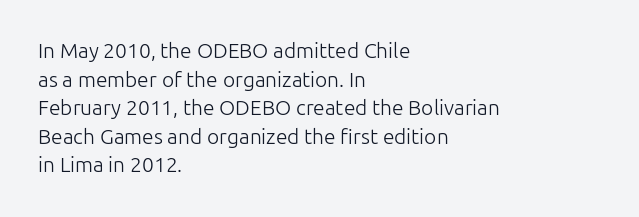
{"italic": "no", "bold": "no", "underline": "no", "align": "left", "line_spacing": "normal", "line_spacing_ratio": 1.36, "letter_spacing": "normal", "letter_spacing_em": 0.0, "glyph_px": 21}
